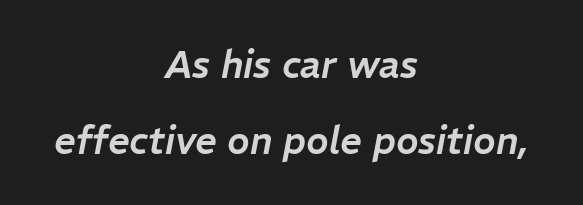
Q: Is the text italic (slanted)? A: Yes, it leans right by about 11 degrees.
Q: Is the text underlined? A: No.
Q: How is the paragraph aligned? A: Centered.
Q: Is the spacing between letters normal or unusually wide? A: Normal.
Q: Is the spacing between lines tight, normal or loose? A: Loose.
Q: Width (condensed, normal, or wide)? A: Normal.
Q: Stroke contrast? A: Low.
Q: x-height? A: Medium.
Q: Monospaced? A: No.
